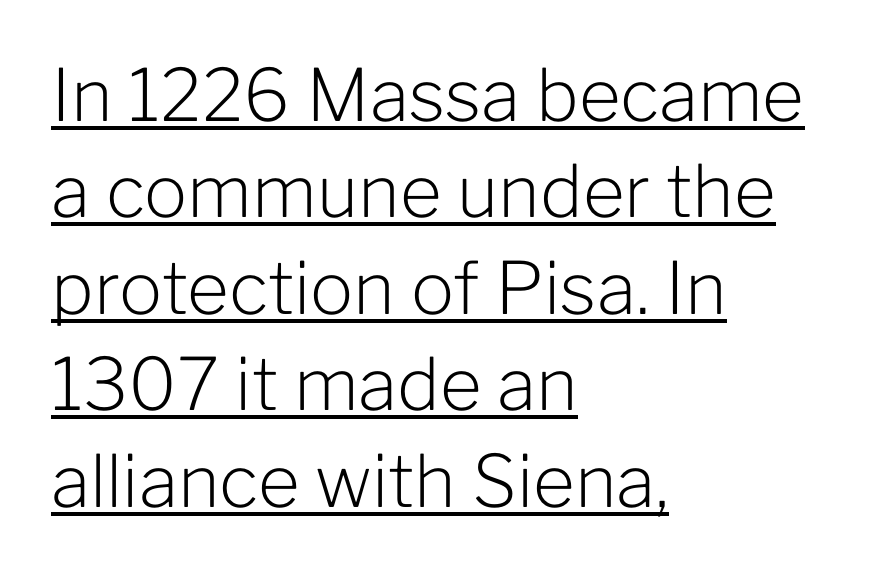
Style check: upright. What's the leading like? Ordinary, nothing unusual. You could not count columns in this text — the font is proportionally spaced. Quick note: underline on.
